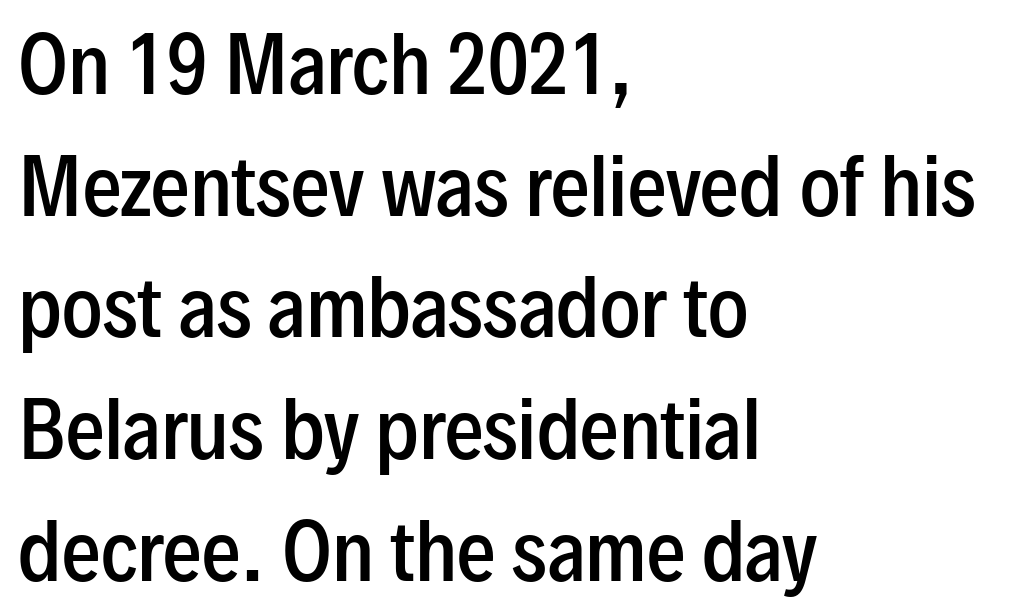
The image shows 77 px semibold, condensed sans-serif type, upright; set left-aligned, normal line spacing (1.58x), normal letter spacing, not underlined; low stroke contrast and a medium x-height.
